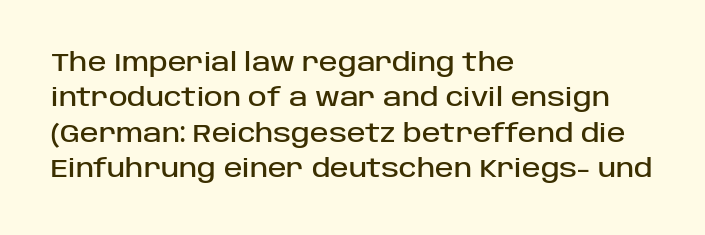
The line texture is even and compact thanks to regular tracking. Glance below the letters and you will spot only blank space. It's the straight-up-and-down kind of type. Each line starts at the same left margin while the right side varies. Reading down the column, the eye jumps a familiar distance to each next line.
